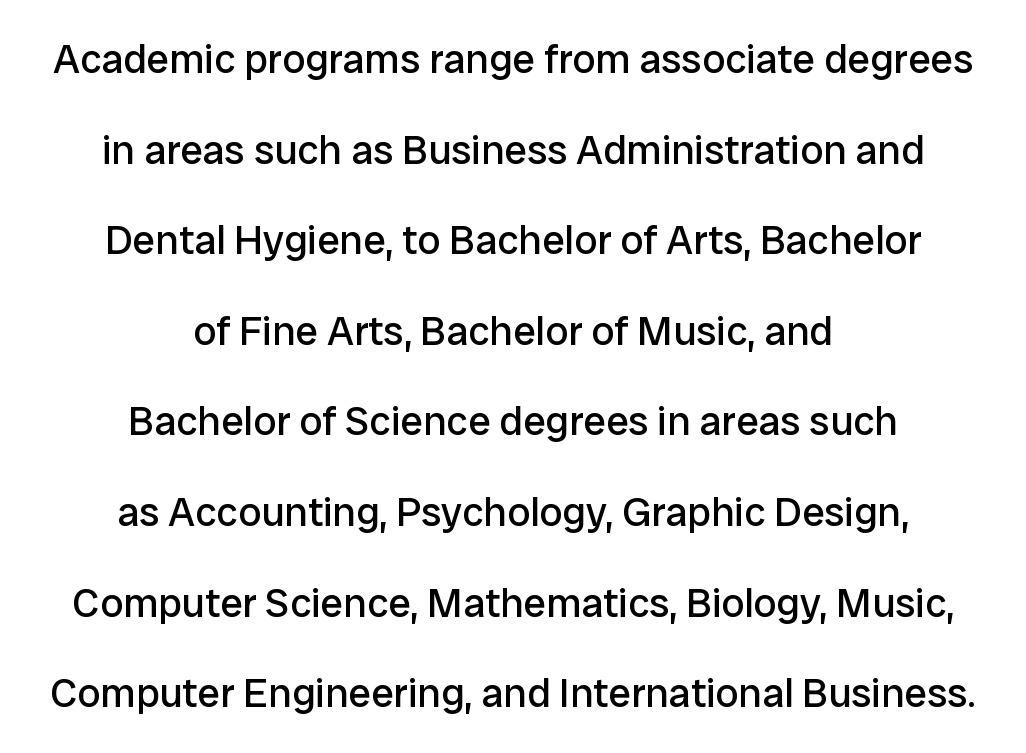
The image shows 41 px regular-weight sans-serif type, upright; set centered, loose line spacing (2.21x), normal letter spacing, not underlined; low stroke contrast and a medium x-height.
